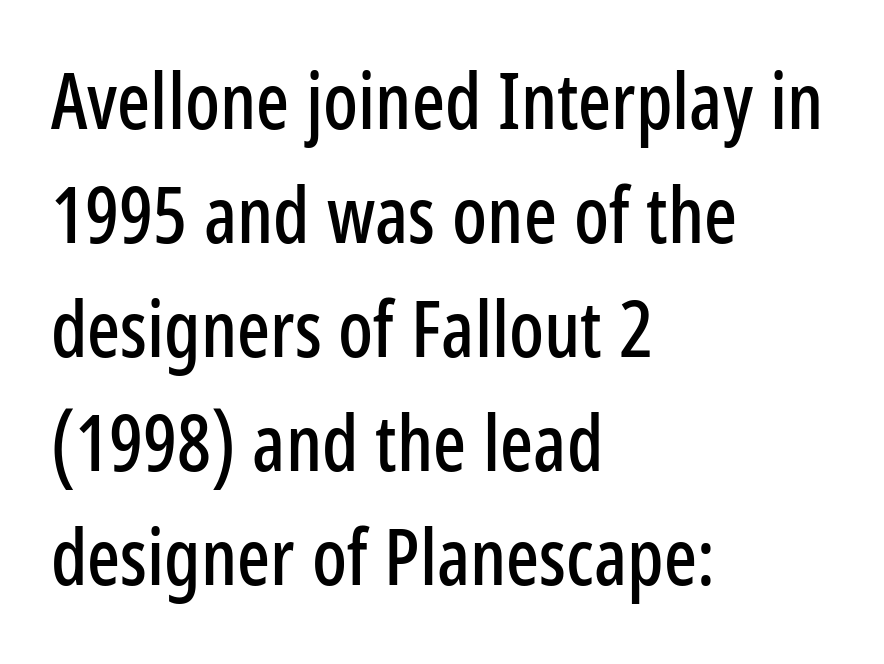
{"serif": "no", "italic": "no", "width": "condensed", "stroke_contrast": "low", "x_height": "medium", "monospaced": "no", "underline": "no", "align": "left", "line_spacing": "normal", "line_spacing_ratio": 1.48, "letter_spacing": "normal", "letter_spacing_em": 0.0, "glyph_px": 77}
